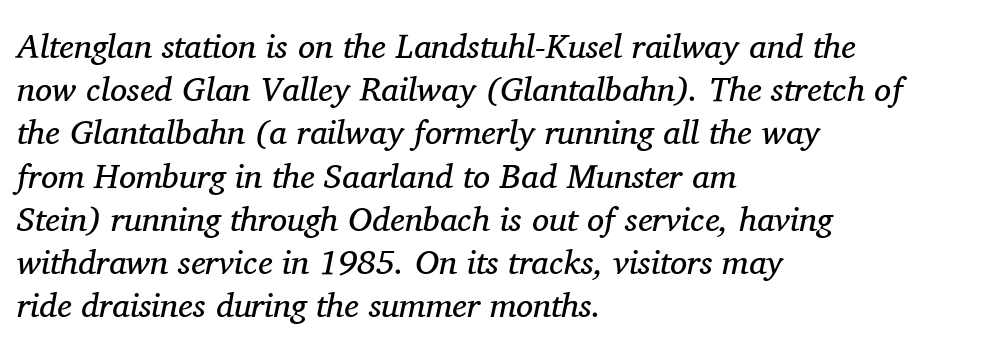
Q: Is the text bold? A: No.
Q: Is the text italic (slanted)? A: Yes, it leans right by about 11 degrees.
Q: Is the typeface a serif or a sans-serif typeface? A: Serif.
Q: Is the text underlined? A: No.
Q: How is the paragraph aligned? A: Left-aligned.
Q: Is the spacing between letters normal or unusually wide? A: Normal.
Q: Is the spacing between lines tight, normal or loose? A: Normal.
Q: Width (condensed, normal, or wide)? A: Normal.
Q: Stroke contrast? A: Medium.
Q: x-height? A: Medium.
Q: Monospaced? A: No.
